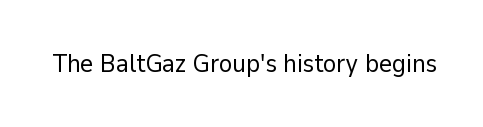
The rendering keeps characters at their native spacing. The font sits on the lighter half of the weight spectrum, regular included. Quick note: underline off. Is there any slant? The stems are plumb.
